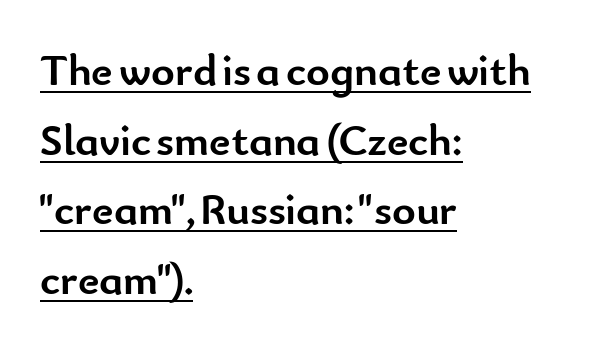
What decoration does the sample have? An underline. Is this a sans? Yes — the strokes have no serifs. The rag falls on the right side of this text block. Bold? Absolutely — the strokes are thick and heavy. The letters advance in unequal steps, a hallmark of proportional type.
